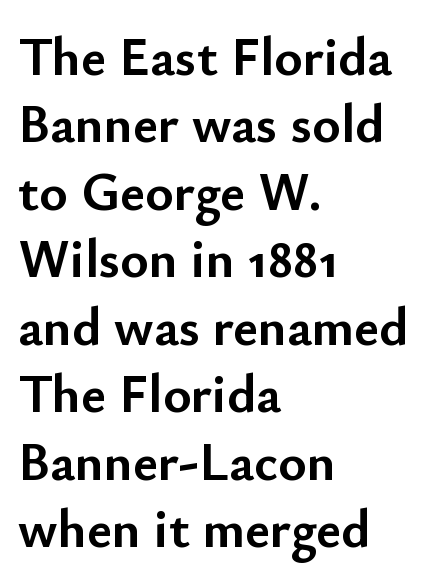
Q: Is the text bold? A: Yes.
Q: Is the text italic (slanted)? A: No, it is upright.
Q: Is the typeface a serif or a sans-serif typeface? A: Sans-serif.
Q: Is the text underlined? A: No.
Q: How is the paragraph aligned? A: Left-aligned.
Q: Is the spacing between letters normal or unusually wide? A: Normal.
Q: Is the spacing between lines tight, normal or loose? A: Normal.
Q: Width (condensed, normal, or wide)? A: Normal.
Q: Stroke contrast? A: Low.
Q: x-height? A: Small.
Q: Monospaced? A: No.
